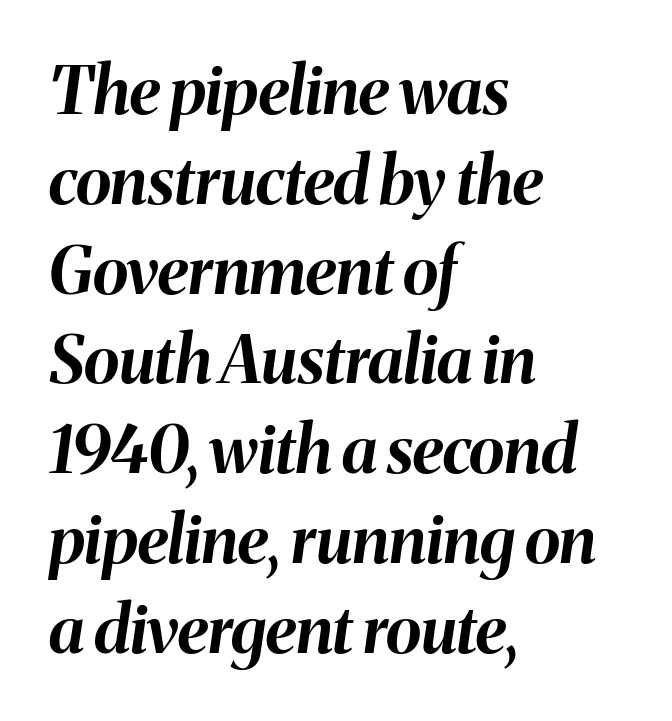
{"italic": "yes", "lean": "right", "slant_degrees": 8, "bold": "yes", "weight": "bold", "width": "normal", "stroke_contrast": "medium", "x_height": "medium", "monospaced": "no", "underline": "no", "align": "left", "line_spacing": "normal", "line_spacing_ratio": 1.36, "letter_spacing": "normal", "letter_spacing_em": 0.0, "glyph_px": 66}
